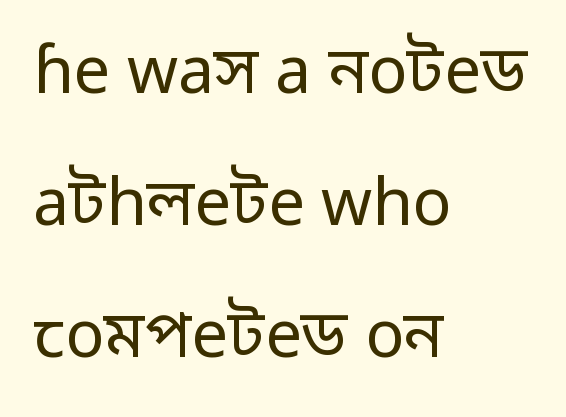
{"serif": "no", "italic": "no", "bold": "no", "weight": "regular", "width": "normal", "stroke_contrast": "low", "x_height": "medium", "monospaced": "no", "underline": "no", "align": "left", "line_spacing": "loose", "line_spacing_ratio": 2.03, "letter_spacing": "normal", "letter_spacing_em": 0.0, "glyph_px": 65}
